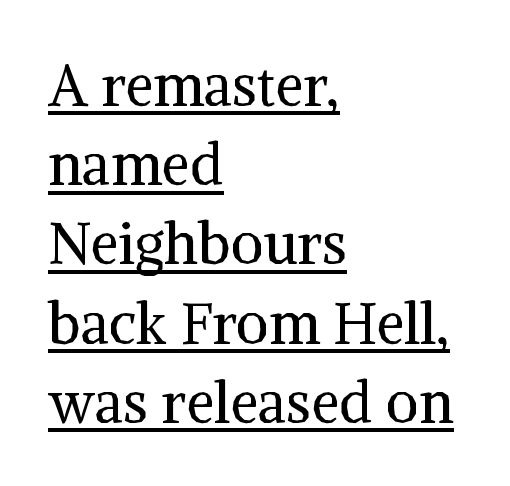
The vertical gap from one line to the next is medium. Letterform terminals end in serifs throughout the passage. The passage shown is typed in a proportional face where columns would drift. Looks like someone drew a line under every word here.
